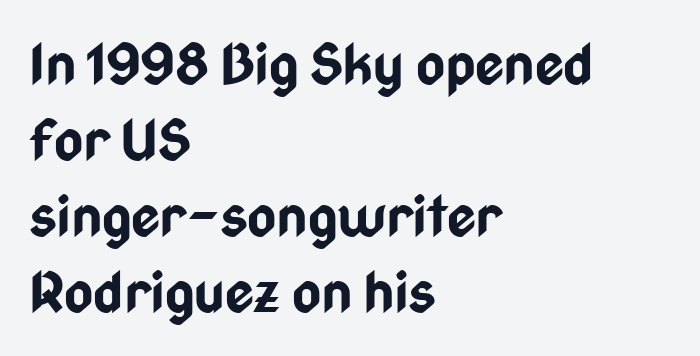
{"serif": "no", "italic": "no", "bold": "yes", "weight": "bold", "width": "condensed", "stroke_contrast": "low", "x_height": "medium", "monospaced": "no", "underline": "no", "align": "left", "line_spacing": "normal", "line_spacing_ratio": 1.36, "letter_spacing": "normal", "letter_spacing_em": 0.0, "glyph_px": 56}
